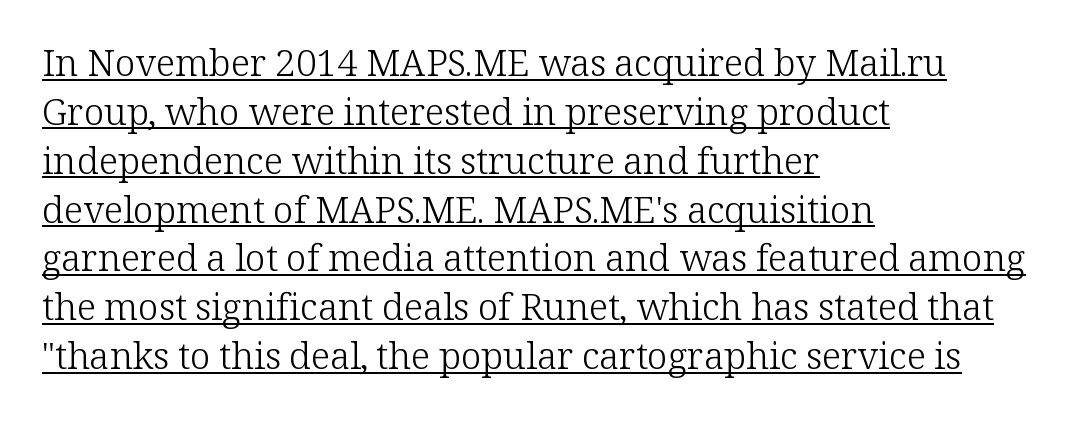
Q: Is the text bold? A: No.
Q: Is the text italic (slanted)? A: No, it is upright.
Q: Is the typeface a serif or a sans-serif typeface? A: Serif.
Q: Is the text underlined? A: Yes.
Q: How is the paragraph aligned? A: Left-aligned.
Q: Is the spacing between letters normal or unusually wide? A: Normal.
Q: Is the spacing between lines tight, normal or loose? A: Normal.
Q: Width (condensed, normal, or wide)? A: Normal.
Q: Stroke contrast? A: Low.
Q: x-height? A: Medium.
Q: Monospaced? A: No.
